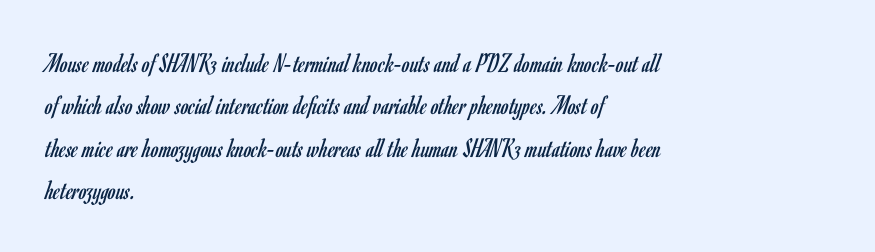
{"serif": "no", "bold": "no", "weight": "regular", "width": "condensed", "stroke_contrast": "low", "x_height": "small", "monospaced": "no", "underline": "no", "align": "left", "line_spacing": "normal", "line_spacing_ratio": 1.51, "letter_spacing": "normal", "letter_spacing_em": 0.0, "glyph_px": 28}
